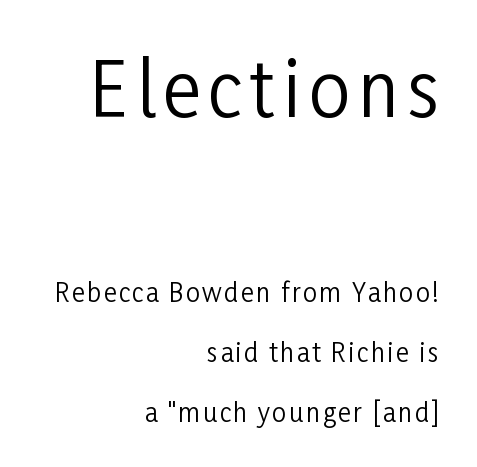
{"serif": "no", "italic": "no", "bold": "no", "weight": "regular", "width": "condensed", "stroke_contrast": "low", "x_height": "medium", "monospaced": "no", "underline": "no", "align": "right", "line_spacing": "loose", "line_spacing_ratio": 2.4, "larger_block": "first", "size_ratio": 2.96, "glyph_px": 74}
